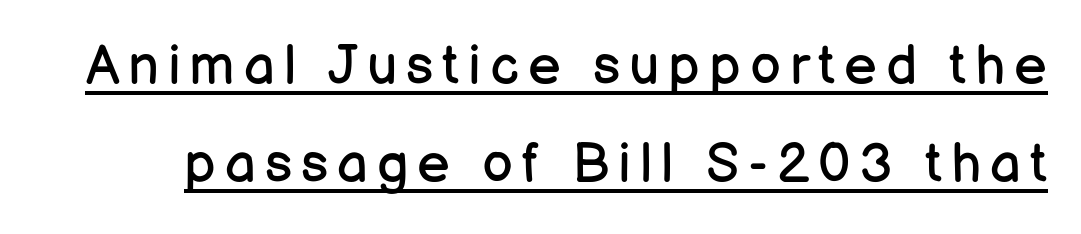
Classification — sans serif. Every stem runs plumb, perpendicular to the baseline. In designer terms, the underline attribute is active on this setting. The letterforms sit at book weight or below.
